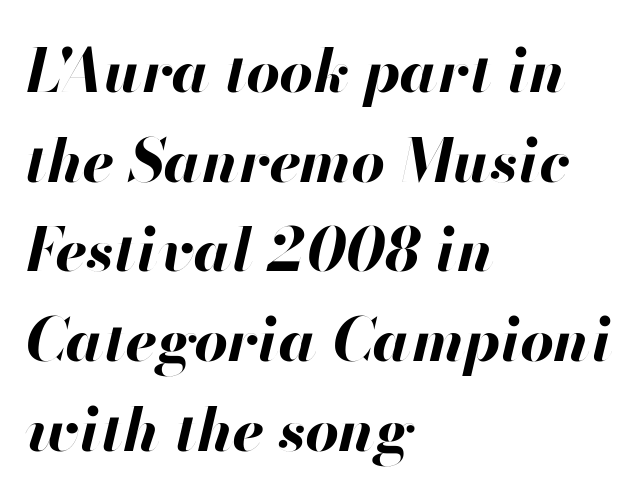
{"italic": "yes", "lean": "right", "slant_degrees": 13, "bold": "yes", "weight": "bold", "width": "normal", "stroke_contrast": "high", "x_height": "small", "monospaced": "no", "underline": "no", "align": "left", "line_spacing": "normal", "line_spacing_ratio": 1.52, "letter_spacing": "normal", "letter_spacing_em": 0.0, "glyph_px": 59}
